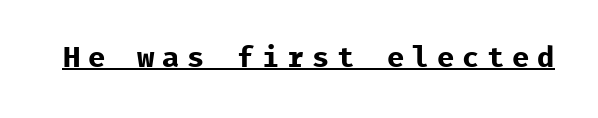
Q: Is the text bold? A: Yes.
Q: Is the text italic (slanted)? A: No, it is upright.
Q: Is the typeface a serif or a sans-serif typeface? A: Sans-serif.
Q: Is the text underlined? A: Yes.
Q: Is the spacing between letters normal or unusually wide? A: Unusually wide.
Q: Width (condensed, normal, or wide)? A: Normal.
Q: Stroke contrast? A: Low.
Q: x-height? A: Medium.
Q: Monospaced? A: Yes.
